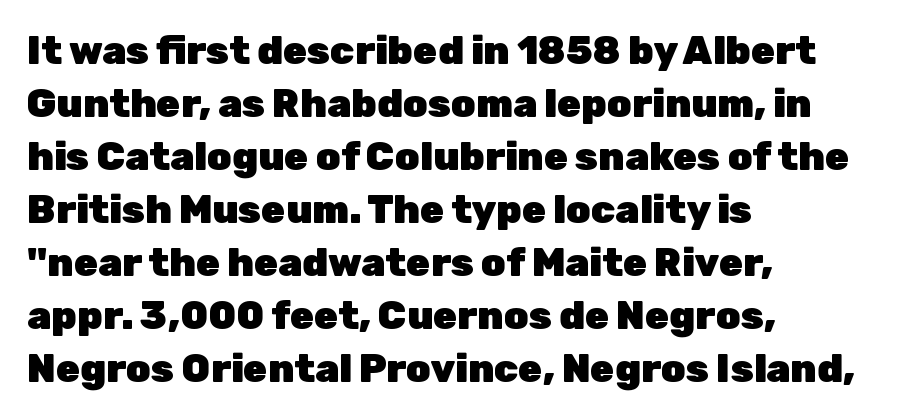
{"serif": "no", "italic": "no", "bold": "yes", "weight": "heavy", "width": "normal", "stroke_contrast": "low", "x_height": "medium", "monospaced": "no", "underline": "no", "align": "left", "line_spacing": "normal", "line_spacing_ratio": 1.36, "letter_spacing": "normal", "letter_spacing_em": 0.0, "glyph_px": 39}
